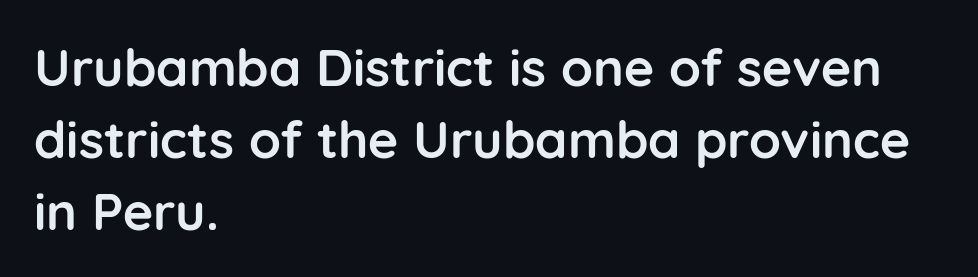
The image shows 52 px semibold sans-serif type, upright; set left-aligned, normal line spacing (1.38x), normal letter spacing, not underlined; low stroke contrast and a medium x-height.
